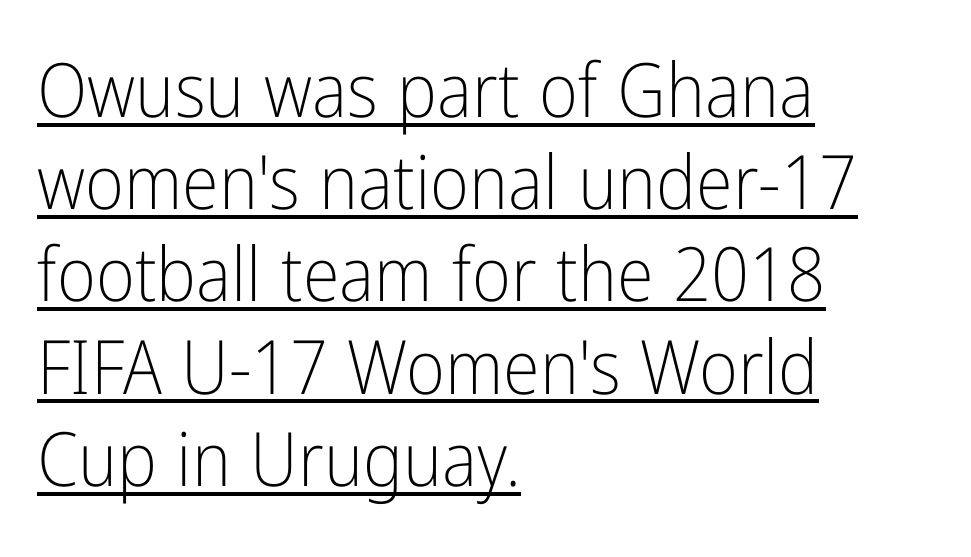
The typesetter chose a ragged-right arrangement here. Typographically, this falls in the sans-serif category. Quick note: not italic, upright. This sample carries an underscore along the baseline area.
